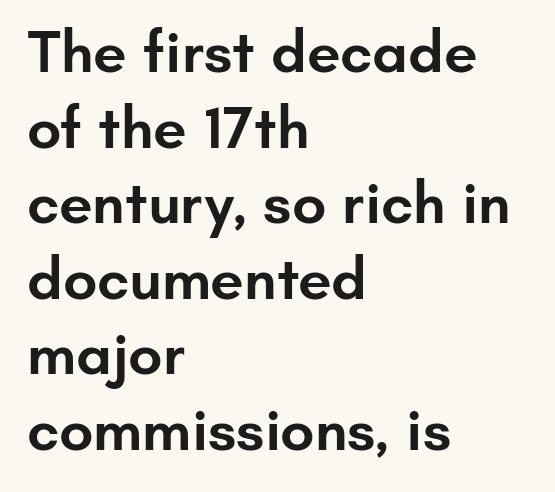
You could not count columns in this text — the font is proportionally spaced. The leading is moderate, giving the passage an even texture. In CSS terms this would be text-align: left. Short note: letters normally spaced. The characters display no serif detailing; their extremities are plain. Words float on clear page, feet unadorned.
